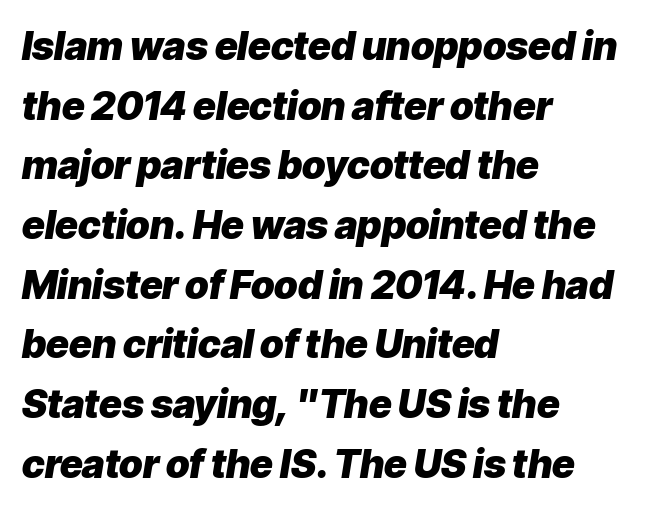
{"italic": "yes", "lean": "right", "slant_degrees": 9, "bold": "yes", "weight": "heavy", "width": "normal", "stroke_contrast": "low", "x_height": "medium", "monospaced": "no", "underline": "no", "align": "left", "line_spacing": "normal", "line_spacing_ratio": 1.53, "letter_spacing": "normal", "letter_spacing_em": 0.0, "glyph_px": 39}
